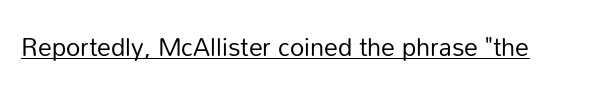
The image shows 25 px text type, upright; set normal letter spacing, underlined.
